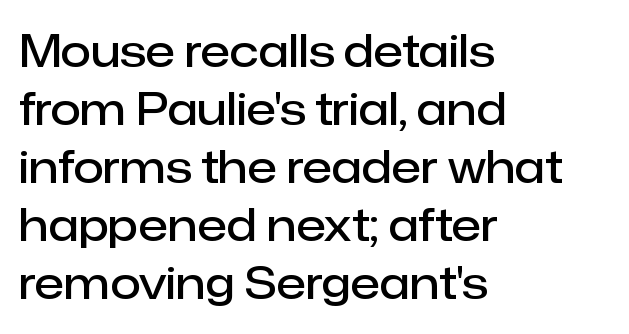
{"serif": "no", "italic": "no", "bold": "semi", "weight": "semibold", "width": "normal", "stroke_contrast": "low", "x_height": "medium", "monospaced": "no", "underline": "no", "align": "left", "line_spacing": "normal", "line_spacing_ratio": 1.32, "letter_spacing": "normal", "letter_spacing_em": 0.0, "glyph_px": 44}
